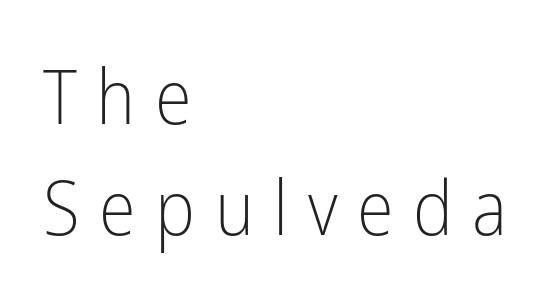
The image shows 75 px light, condensed sans-serif type, upright; set left-aligned, normal line spacing (1.48x), unusually wide letter spacing (+0.26 em), not underlined; low stroke contrast and a medium x-height.
